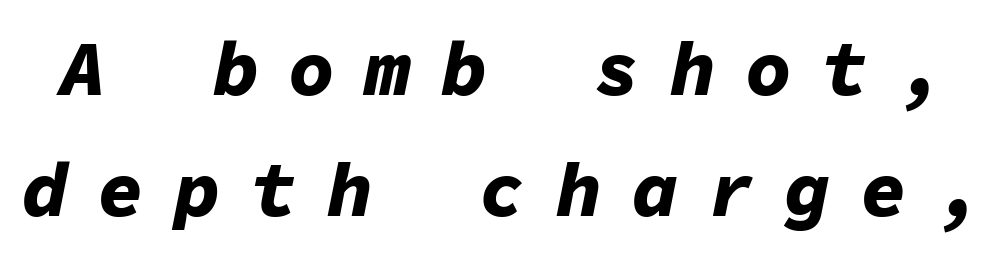
One glance says typical: line gaps are just what's usual. Bold? Absolutely — the strokes are thick and heavy. This rendering features lettering with no underline. The letterforms stand isolated, each surrounded by extra space.
